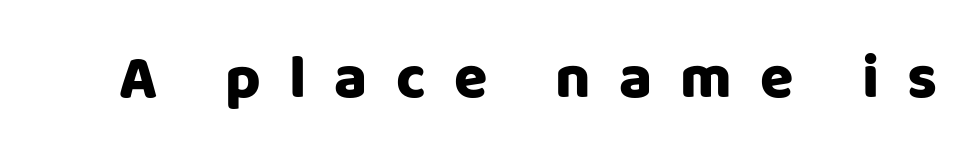
Q: Is the text bold? A: Yes.
Q: Is the text italic (slanted)? A: No, it is upright.
Q: Is the typeface a serif or a sans-serif typeface? A: Sans-serif.
Q: Is the text underlined? A: No.
Q: Is the spacing between letters normal or unusually wide? A: Unusually wide.
Q: Width (condensed, normal, or wide)? A: Normal.
Q: Stroke contrast? A: Low.
Q: x-height? A: Large.
Q: Monospaced? A: No.
